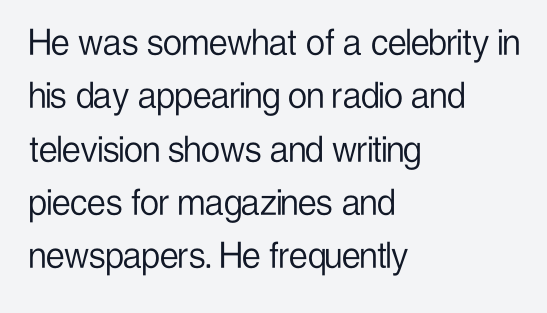
The image shows 42 px light, condensed sans-serif type, upright; set left-aligned, normal line spacing (1.27x), normal letter spacing, not underlined; low stroke contrast and a medium x-height.
